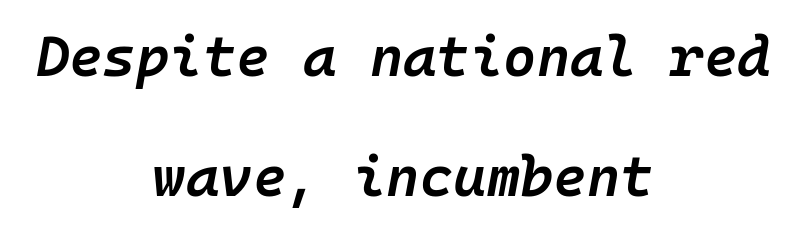
{"italic": "yes", "lean": "right", "slant_degrees": 10, "bold": "semi", "weight": "semibold", "width": "normal", "stroke_contrast": "low", "x_height": "medium", "monospaced": "yes", "underline": "no", "align": "center", "line_spacing": "loose", "line_spacing_ratio": 2.1, "letter_spacing": "normal", "letter_spacing_em": 0.0, "glyph_px": 57}
